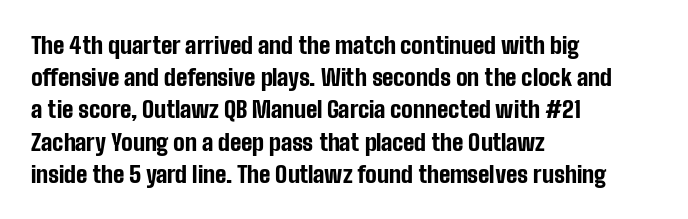
Teacher's note: observe the even left margin — that is flush-left alignment. Tracking here is standard; glyphs follow each other at the usual distance. Horizontal bands of white between lines are of average thickness. Is the type bold? Yes — the strokes are clearly thick and heavy. This is the regular roman posture of the typeface.
